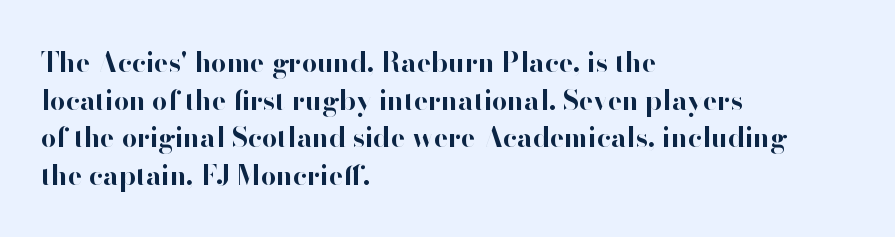
Its strokes are broad and dark, the hallmark of bold type. The letterforms sit shoulder to shoulder at normal distance. Horizontal alignment here is leftward, the default for most running prose. Each new line begins a customary step beneath the previous one. Has an underline been added? It has not. Characters remain perfectly vertical along every line.
